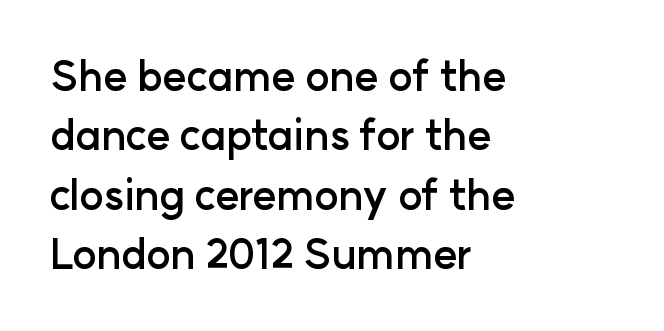
Q: Is the text bold? A: Yes.
Q: Is the text italic (slanted)? A: No, it is upright.
Q: Is the typeface a serif or a sans-serif typeface? A: Sans-serif.
Q: Is the text underlined? A: No.
Q: How is the paragraph aligned? A: Left-aligned.
Q: Is the spacing between letters normal or unusually wide? A: Normal.
Q: Is the spacing between lines tight, normal or loose? A: Normal.
Q: Width (condensed, normal, or wide)? A: Normal.
Q: Stroke contrast? A: Low.
Q: x-height? A: Medium.
Q: Monospaced? A: No.
